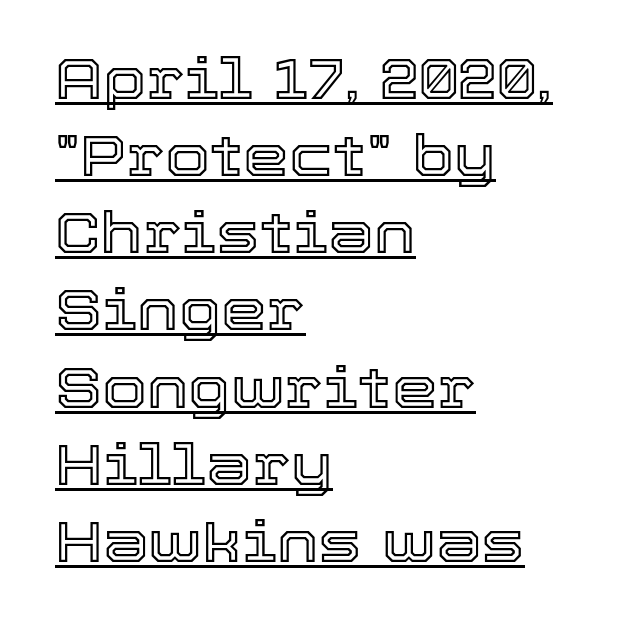
Q: Is the text italic (slanted)? A: No, it is upright.
Q: Is the text underlined? A: Yes.
Q: How is the paragraph aligned? A: Left-aligned.
Q: Is the spacing between letters normal or unusually wide? A: Normal.
Q: Is the spacing between lines tight, normal or loose? A: Normal.
Q: Width (condensed, normal, or wide)? A: Normal.
Q: x-height? A: Medium.
Q: Monospaced? A: No.
